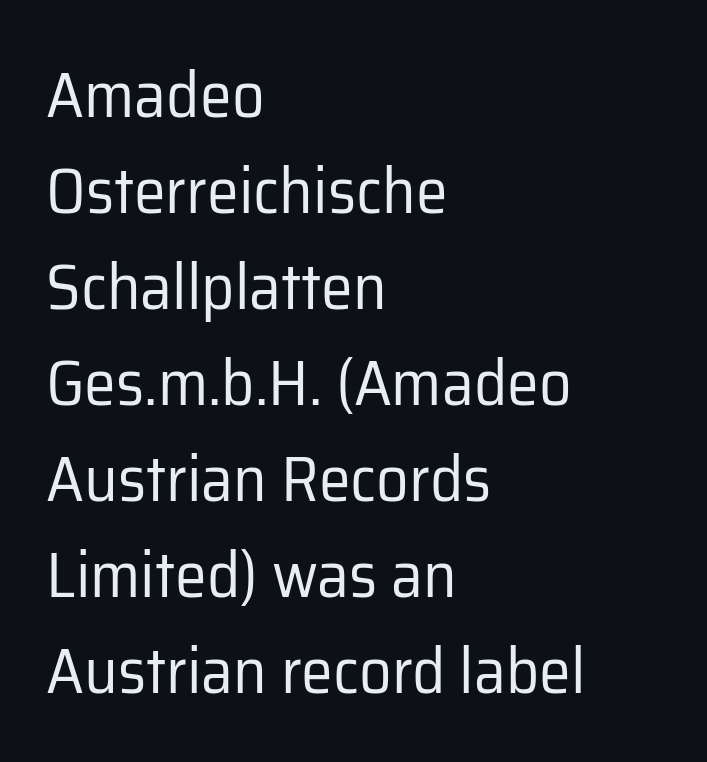
The image shows 64 px regular-weight sans-serif type, upright; set left-aligned, normal line spacing (1.5x), normal letter spacing, not underlined; low stroke contrast and a medium x-height.
